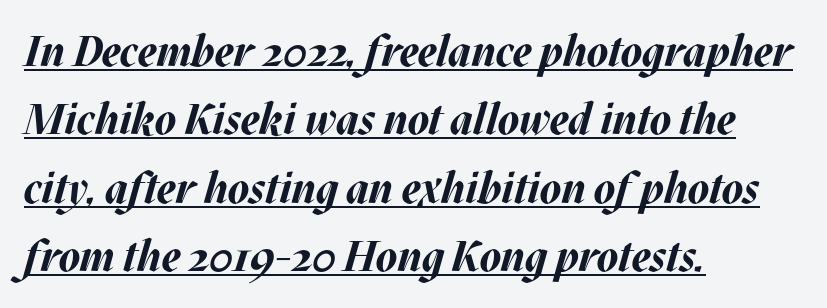
{"italic": "yes", "lean": "right", "slant_degrees": 17, "bold": "yes", "weight": "bold", "width": "normal", "stroke_contrast": "medium", "x_height": "large", "monospaced": "no", "underline": "yes", "align": "left", "line_spacing": "normal", "line_spacing_ratio": 1.59, "letter_spacing": "normal", "letter_spacing_em": 0.0, "glyph_px": 43}
